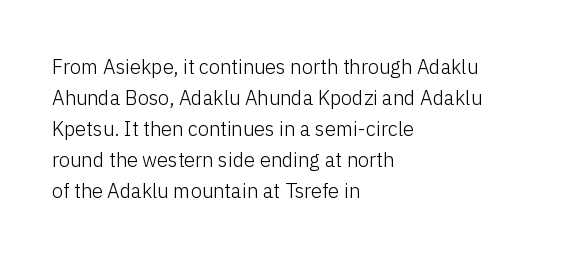
Q: Is the text bold? A: No.
Q: Is the text italic (slanted)? A: No, it is upright.
Q: Is the text underlined? A: No.
Q: How is the paragraph aligned? A: Left-aligned.
Q: Is the spacing between letters normal or unusually wide? A: Normal.
Q: Is the spacing between lines tight, normal or loose? A: Normal.
